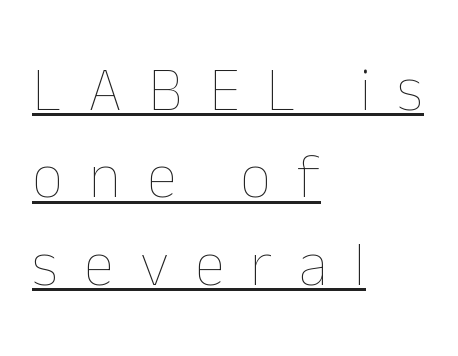
This sample has the flowing, uneven cadence of proportional lettering. Ink coverage per letter is moderate at most. This rendering uses left alignment, leaving the right contour irregular. The space between consecutive lines is moderate. Notice how the stems are strictly vertical — no italics here. Loose tracking; the words dissolve into strings of separated letters.
